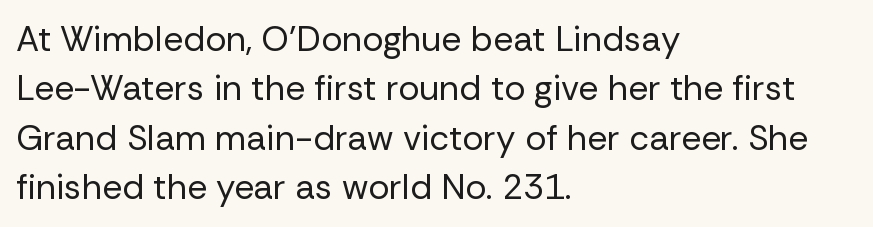
Type style note: lacks serifs. The vertical gap from one line to the next is medium. Tracking here is standard; glyphs follow each other at the usual distance. Bare-footed words on every line. Short and long lines alike share a common starting point at left. Unbolded letterforms with no extra heft.
